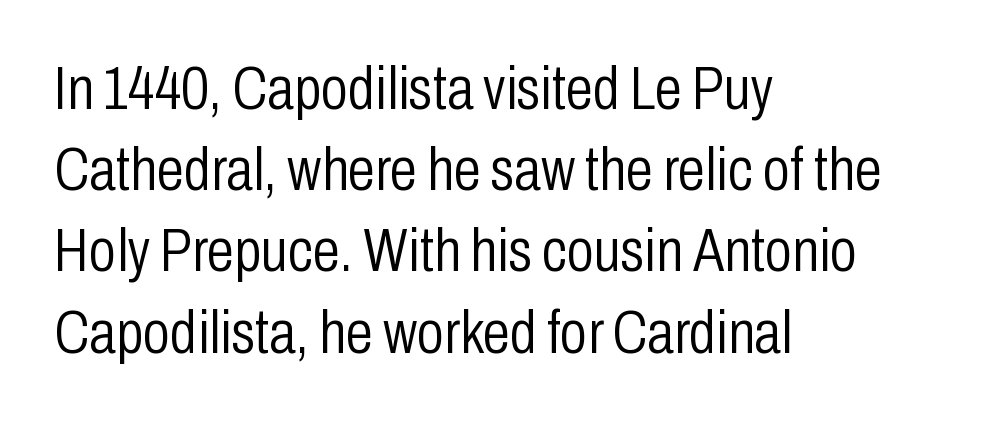
The passage shown is typed in a proportional face where columns would drift. Letter spacing: default. Quick note: underline off. A roman cut, with each character standing at attention. Font category for this specimen: sans-serif. Vertically, the passage feels balanced, rows spaced as you'd expect.
